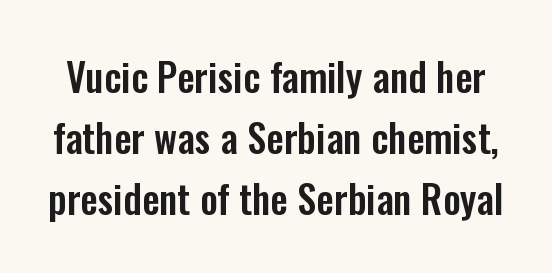
Q: Is the text italic (slanted)? A: No, it is upright.
Q: Is the typeface a serif or a sans-serif typeface? A: Sans-serif.
Q: Is the text underlined? A: No.
Q: Is the spacing between letters normal or unusually wide? A: Normal.
Q: Is the spacing between lines tight, normal or loose? A: Normal.
Q: Width (condensed, normal, or wide)? A: Condensed.
Q: Stroke contrast? A: Low.
Q: x-height? A: Medium.
Q: Monospaced? A: No.
